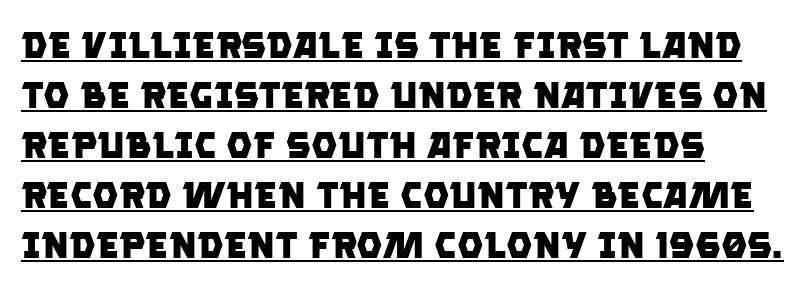
The image shows 37 px heavy sans-serif type; set left-aligned, normal line spacing (1.35x), normal letter spacing, underlined; low stroke contrast and a large x-height.
